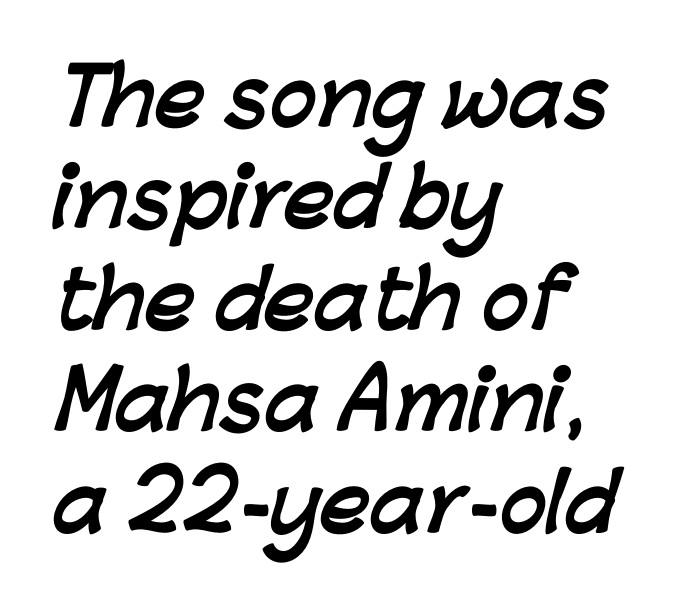
Q: Is the text bold? A: Yes.
Q: Is the typeface a serif or a sans-serif typeface? A: Sans-serif.
Q: Is the text underlined? A: No.
Q: How is the paragraph aligned? A: Left-aligned.
Q: Is the spacing between letters normal or unusually wide? A: Normal.
Q: Is the spacing between lines tight, normal or loose? A: Normal.
Q: Width (condensed, normal, or wide)? A: Normal.
Q: Stroke contrast? A: Low.
Q: x-height? A: Medium.
Q: Monospaced? A: No.
